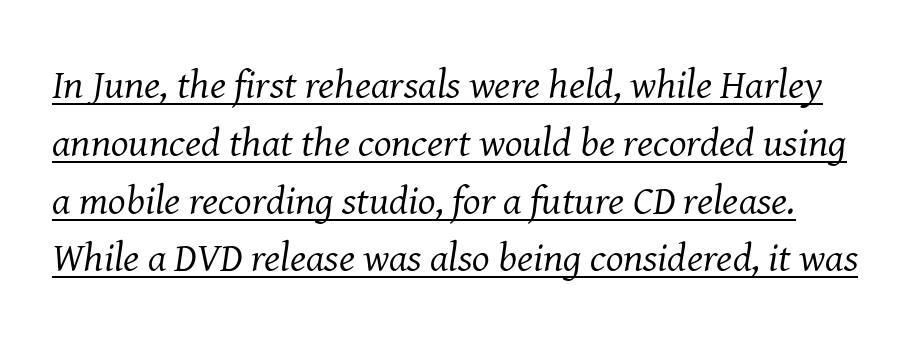
Q: Is the text bold? A: No.
Q: Is the text italic (slanted)? A: Yes, it leans right by about 8 degrees.
Q: Is the typeface a serif or a sans-serif typeface? A: Serif.
Q: Is the text underlined? A: Yes.
Q: Is the spacing between letters normal or unusually wide? A: Normal.
Q: Is the spacing between lines tight, normal or loose? A: Normal.
Q: Width (condensed, normal, or wide)? A: Normal.
Q: Stroke contrast? A: Medium.
Q: x-height? A: Medium.
Q: Monospaced? A: No.
